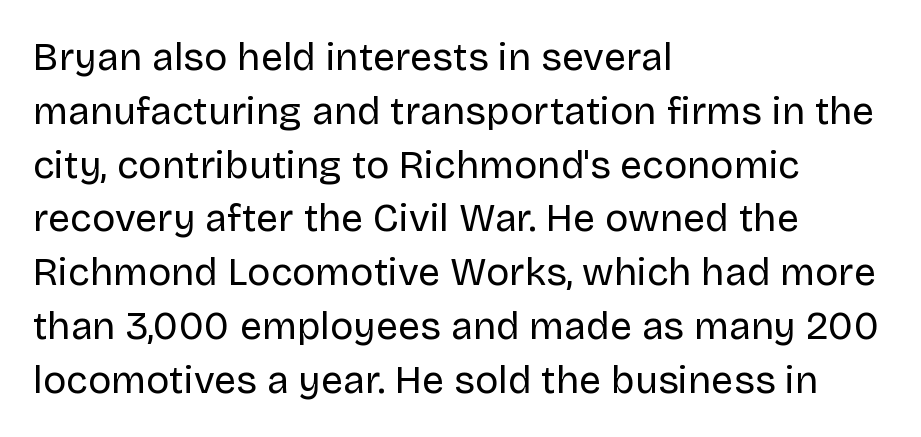
{"serif": "no", "italic": "no", "bold": "no", "weight": "regular", "width": "normal", "stroke_contrast": "low", "x_height": "large", "monospaced": "no", "underline": "no", "align": "left", "line_spacing": "normal", "line_spacing_ratio": 1.38, "letter_spacing": "normal", "letter_spacing_em": 0.0, "glyph_px": 39}
